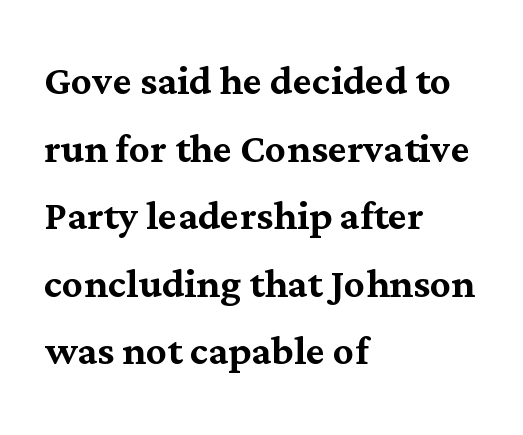
Q: Is the text italic (slanted)? A: No, it is upright.
Q: Is the typeface a serif or a sans-serif typeface? A: Serif.
Q: Is the text underlined? A: No.
Q: How is the paragraph aligned? A: Left-aligned.
Q: Is the spacing between letters normal or unusually wide? A: Normal.
Q: Is the spacing between lines tight, normal or loose? A: Normal.
Q: Width (condensed, normal, or wide)? A: Normal.
Q: Stroke contrast? A: Medium.
Q: x-height? A: Medium.
Q: Monospaced? A: No.
